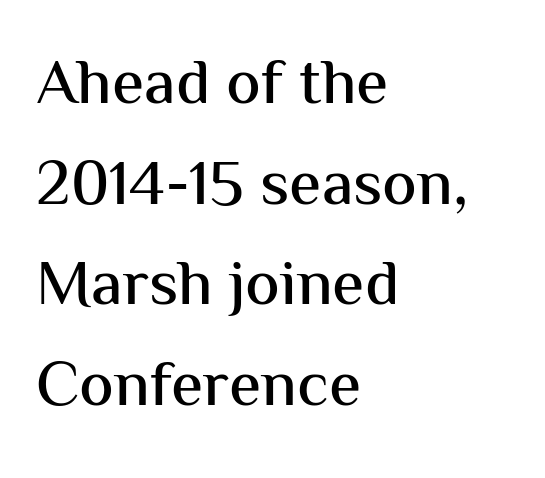
Q: Is the text italic (slanted)? A: No, it is upright.
Q: Is the typeface a serif or a sans-serif typeface? A: Sans-serif.
Q: Is the text underlined? A: No.
Q: How is the paragraph aligned? A: Left-aligned.
Q: Is the spacing between letters normal or unusually wide? A: Normal.
Q: Is the spacing between lines tight, normal or loose? A: Normal.
Q: Width (condensed, normal, or wide)? A: Normal.
Q: Stroke contrast? A: Medium.
Q: x-height? A: Medium.
Q: Monospaced? A: No.
